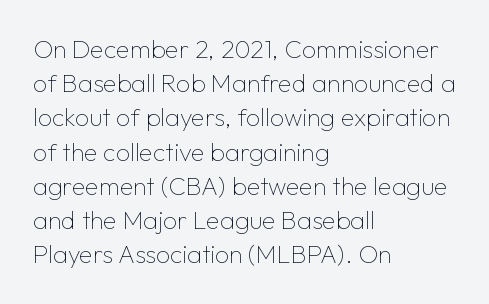
The image shows 25 px text type, upright; set left-aligned, normal line spacing (1.37x), normal letter spacing, not underlined.
